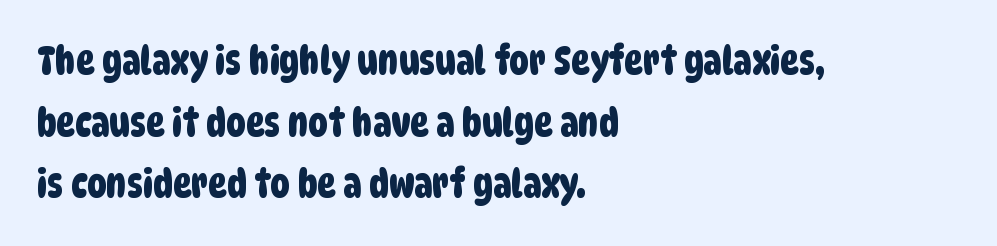
Q: Is the typeface a serif or a sans-serif typeface? A: Sans-serif.
Q: Is the text underlined? A: No.
Q: How is the paragraph aligned? A: Left-aligned.
Q: Is the spacing between letters normal or unusually wide? A: Normal.
Q: Is the spacing between lines tight, normal or loose? A: Normal.
Q: Width (condensed, normal, or wide)? A: Condensed.
Q: Stroke contrast? A: Low.
Q: x-height? A: Large.
Q: Monospaced? A: No.
